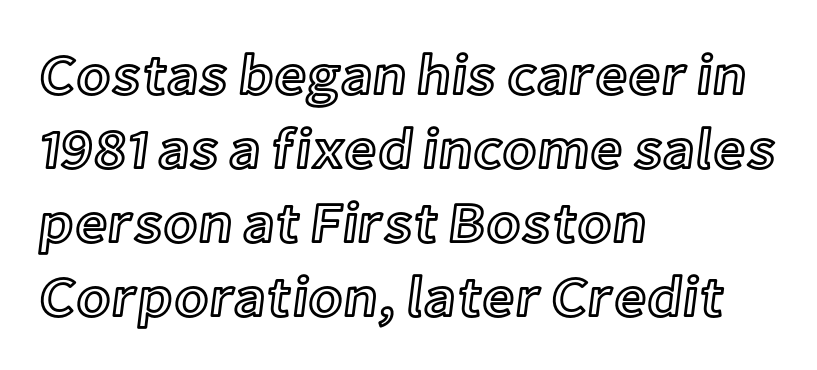
{"width": "normal", "x_height": "medium", "monospaced": "no", "underline": "no", "align": "left", "line_spacing": "normal", "line_spacing_ratio": 1.3, "letter_spacing": "normal", "letter_spacing_em": 0.0, "glyph_px": 57}
